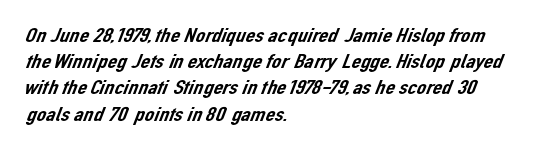
{"underline": "no", "align": "left", "line_spacing": "normal", "line_spacing_ratio": 1.25, "letter_spacing": "normal", "letter_spacing_em": 0.0, "glyph_px": 21}
